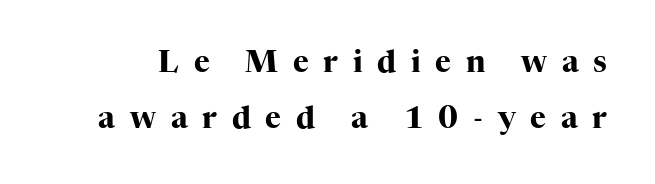
{"serif": "yes", "italic": "no", "bold": "yes", "weight": "heavy", "width": "normal", "stroke_contrast": "high", "x_height": "medium", "monospaced": "no", "underline": "no", "line_spacing_ratio": 1.87, "letter_spacing": "wide", "letter_spacing_em": 0.49, "glyph_px": 30}
